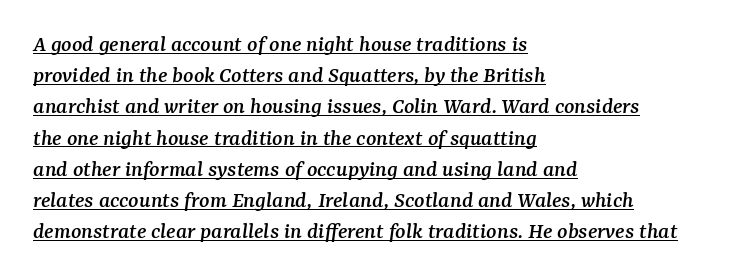
The rendered words wear a rule along their underside. Is the block centered? No — it sits flush against the left margin. Observe the ordinary spacing: letters are neighbours, not strangers. A typesetter would mark this as italic. Interline gaps are of average width in this sample.
